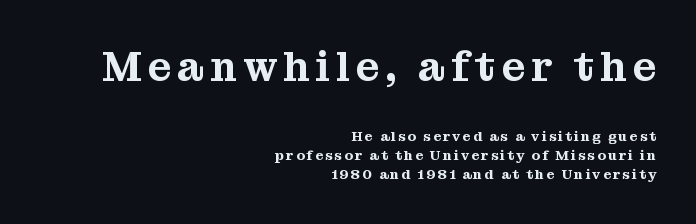
The image shows 41 px serif type, upright; set right-aligned, normal line spacing (1.33x), not underlined; the first (top) block is 2.93x larger; medium stroke contrast and a medium x-height.
